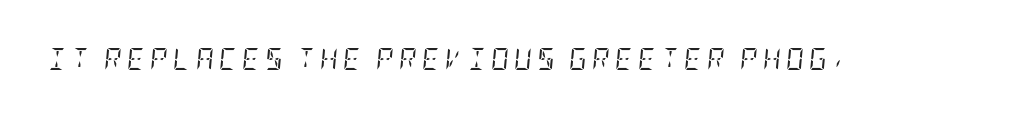
The image shows 22 px text type, italic (leaning right); set unusually wide letter spacing (+0.23 em), not underlined.
